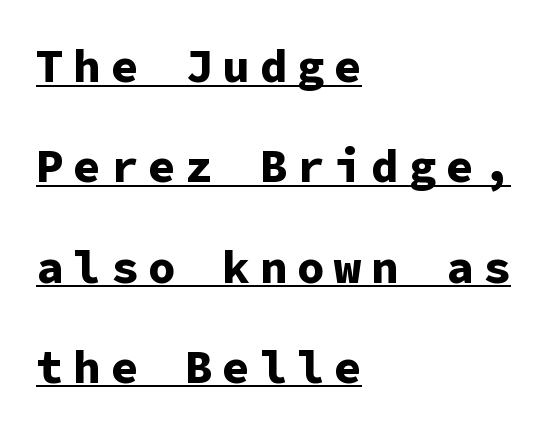
The image shows 46 px bold sans-serif type, upright, monospaced; set left-aligned, loose line spacing (2.18x), unusually wide letter spacing (+0.21 em), underlined; low stroke contrast and a medium x-height.
